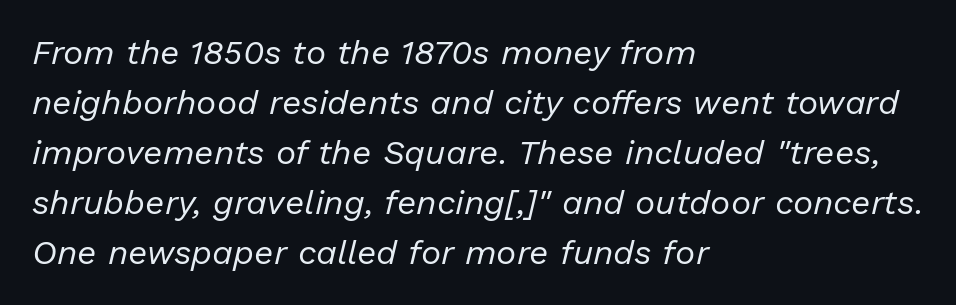
The characters are drawn with everyday or finer stroke widths. Horizontal bands of white between lines are of average thickness. The face used here is proportionally spaced, like ordinary book or web type. The face used here is rendered with its standard letterfit.
